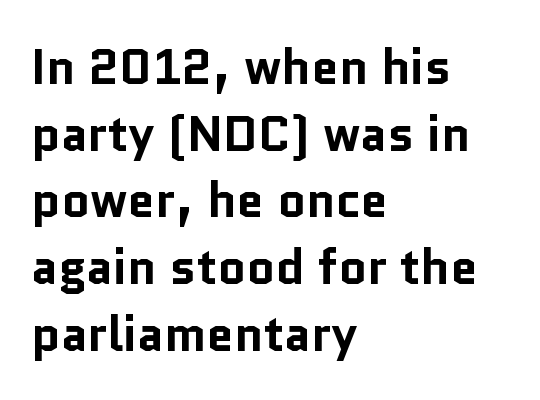
{"serif": "no", "italic": "no", "bold": "yes", "weight": "bold", "width": "normal", "stroke_contrast": "low", "x_height": "medium", "monospaced": "no", "underline": "no", "align": "left", "line_spacing": "normal", "line_spacing_ratio": 1.36, "letter_spacing": "normal", "letter_spacing_em": 0.0, "glyph_px": 49}
